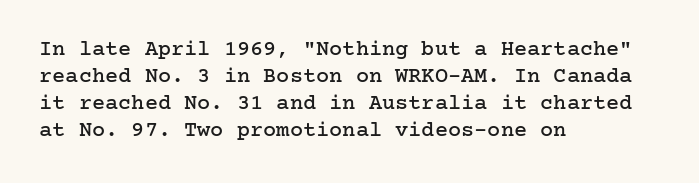
Q: Is the text italic (slanted)? A: No, it is upright.
Q: Is the text underlined? A: No.
Q: How is the paragraph aligned? A: Left-aligned.
Q: Is the spacing between letters normal or unusually wide? A: Normal.
